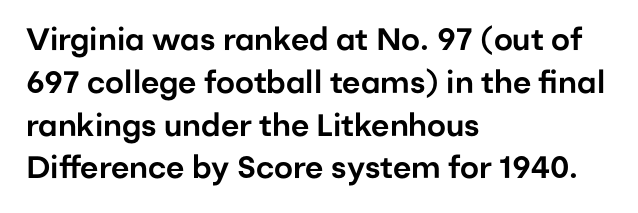
Q: Is the text italic (slanted)? A: No, it is upright.
Q: Is the typeface a serif or a sans-serif typeface? A: Sans-serif.
Q: Is the text underlined? A: No.
Q: How is the paragraph aligned? A: Left-aligned.
Q: Is the spacing between letters normal or unusually wide? A: Normal.
Q: Is the spacing between lines tight, normal or loose? A: Normal.
Q: Width (condensed, normal, or wide)? A: Normal.
Q: Stroke contrast? A: Low.
Q: x-height? A: Medium.
Q: Monospaced? A: No.
